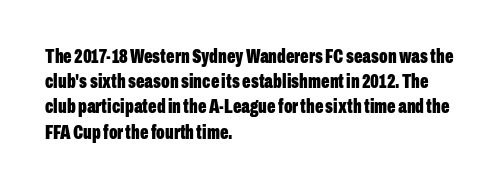
{"italic": "no", "bold": "yes", "underline": "no", "align": "left", "line_spacing": "normal", "line_spacing_ratio": 1.26, "letter_spacing": "normal", "letter_spacing_em": 0.0, "glyph_px": 20}
